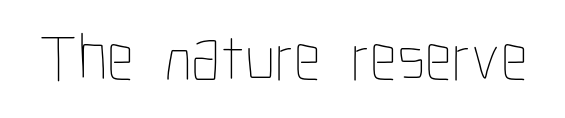
The image shows 67 px thin, condensed type, upright; set normal letter spacing, not underlined; low stroke contrast and a medium x-height.
